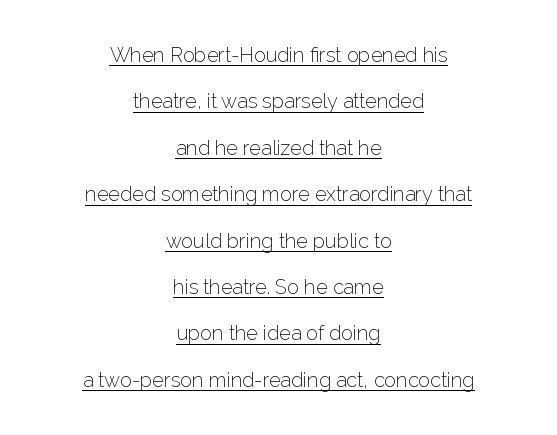
Look at the tracking — it's just the regular setting, nothing added. The type sits square on the baseline with zero lean. The font sits on the lighter half of the weight spectrum, regular included. These lines stand farther apart than default settings would place them. In designer terms, the underline attribute is active on this setting. Visually the block forms a symmetrical silhouette, jagged on both flanks.
